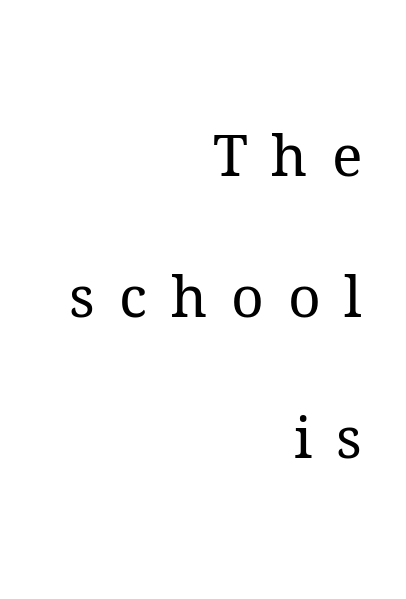
The image shows 57 px regular-weight serif type, upright; set right-aligned, loose line spacing (2.47x), unusually wide letter spacing (+0.42 em), not underlined; medium stroke contrast and a medium x-height.
